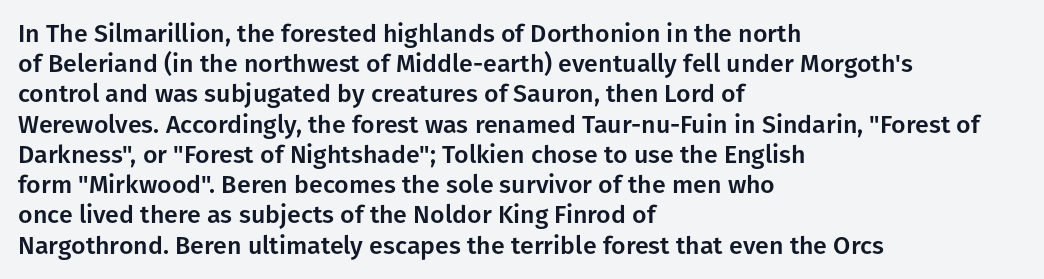
Standard letterfit; no display-style spreading of the glyphs. A typesetter would mark this as roman, not italic. Does the copy run flush right? No — it runs flush left. Words float on clear page, feet unadorned.
